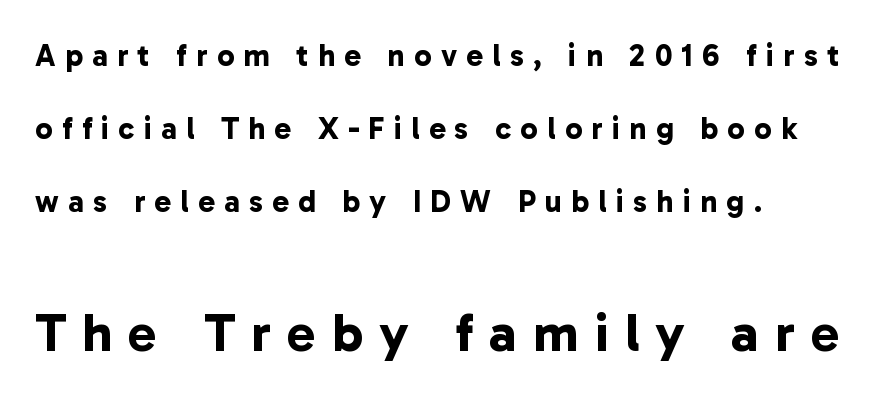
The image shows 54 px bold sans-serif type; set left-aligned, loose line spacing (2.35x), unusually wide letter spacing (+0.3 em), not underlined; the second (bottom) block is 1.74x larger; low stroke contrast and a medium x-height.
